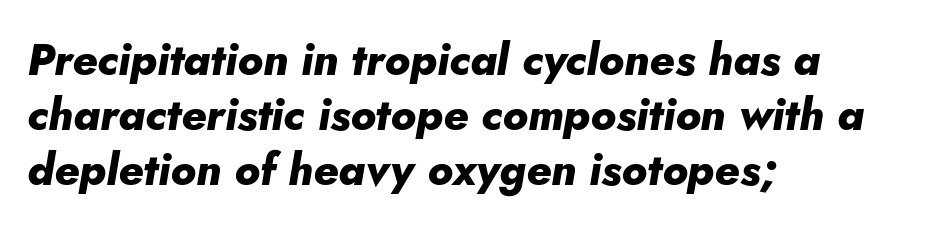
The image shows 44 px heavy type, italic (leaning right); set left-aligned, normal line spacing (1.25x), normal letter spacing, not underlined; low stroke contrast and a small x-height.
